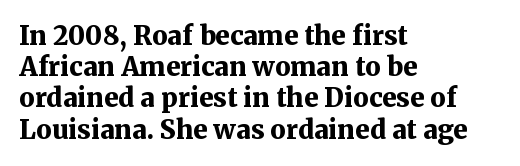
Q: Is the text bold? A: Yes.
Q: Is the text italic (slanted)? A: No, it is upright.
Q: Is the text underlined? A: No.
Q: How is the paragraph aligned? A: Left-aligned.
Q: Is the spacing between letters normal or unusually wide? A: Normal.
